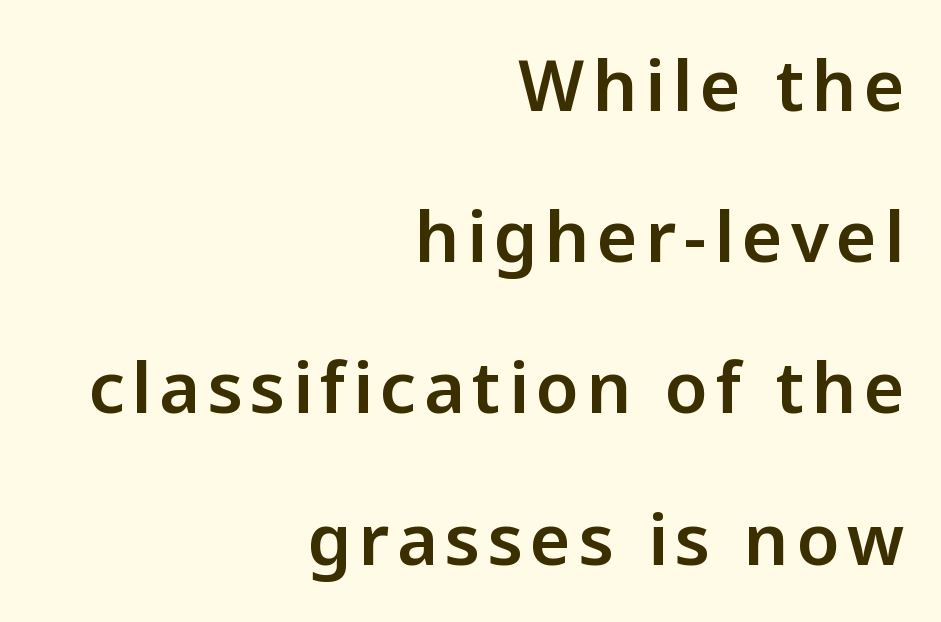
{"serif": "no", "italic": "no", "width": "normal", "stroke_contrast": "low", "x_height": "medium", "monospaced": "no", "underline": "no", "align": "right", "line_spacing": "loose", "line_spacing_ratio": 2.16, "glyph_px": 70}
